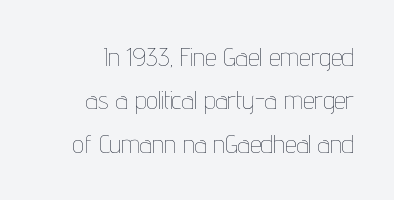
This is the regular roman posture of the typeface. In terms of letterspacing, this is plain default setting. The passage shown stacks its lines at a standard gap. Decoration check: the copy has no underline. Each stroke keeps to a modest, everyday thickness or less.
